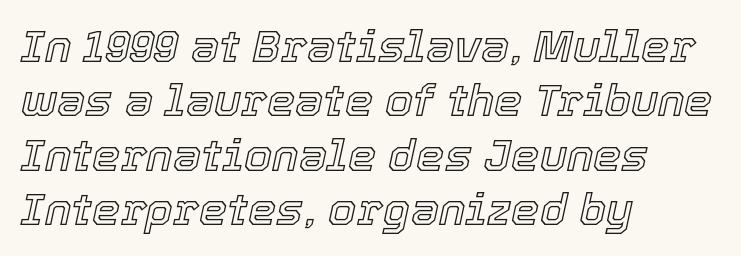
Alignment: flush left. Words appear dense and cohesive because spacing is normal. Observe the lean: these are italic letterforms. Is this a fixed-width face? No — the glyphs have proportional, varying widths. The space directly below the letters is spotless.
